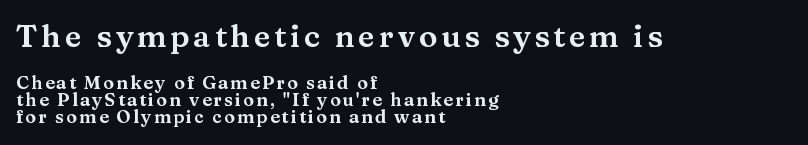
The image shows 31 px wide serif type, upright; set left-aligned, tight line spacing (0.96x), not underlined; the first (top) block is 1.72x larger; medium stroke contrast and a medium x-height.
